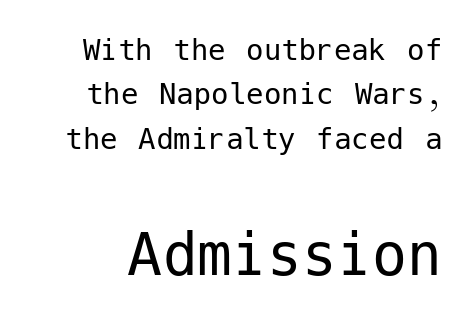
Short note: letters normally spaced. Here the second block reads like a headline and the first like body copy. The lettering holds an erect, upright posture throughout. These lines are composed in type without serifs.
